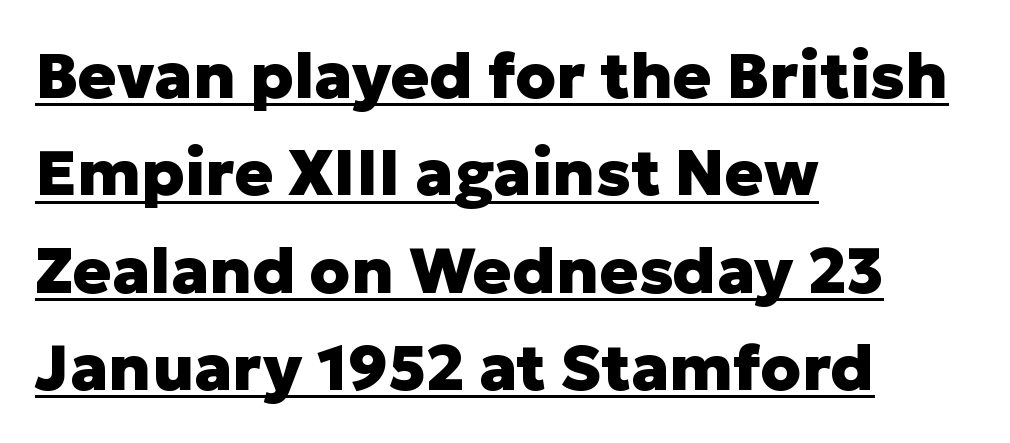
{"serif": "no", "italic": "no", "bold": "yes", "weight": "heavy", "width": "normal", "stroke_contrast": "low", "x_height": "medium", "monospaced": "no", "underline": "yes", "align": "left", "line_spacing": "normal", "line_spacing_ratio": 1.52, "letter_spacing": "normal", "letter_spacing_em": 0.0, "glyph_px": 64}
